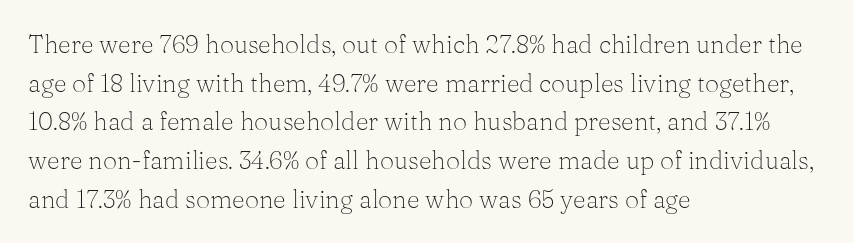
The image shows 25 px text type, upright; set left-aligned, normal line spacing (1.55x), normal letter spacing, not underlined.
